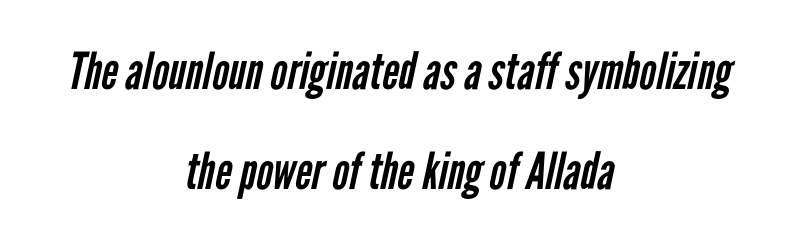
The image shows 51 px regular-weight, condensed sans-serif type; set centered, loose line spacing (1.96x), normal letter spacing, not underlined; low stroke contrast and a medium x-height.
